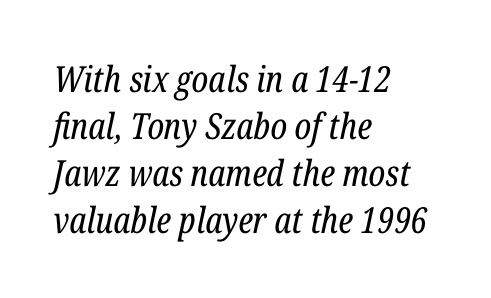
The image shows 36 px regular-weight, condensed serif type, italic (leaning right); set left-aligned, normal line spacing (1.31x), normal letter spacing, not underlined; low stroke contrast and a medium x-height.
